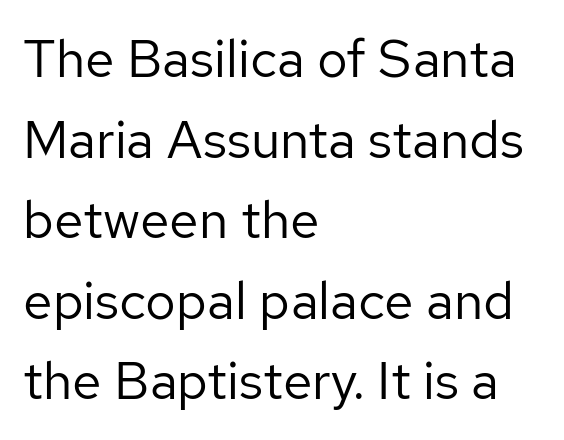
The image shows 53 px regular-weight sans-serif type, upright; set left-aligned, normal line spacing (1.52x), normal letter spacing, not underlined; low stroke contrast and a medium x-height.
